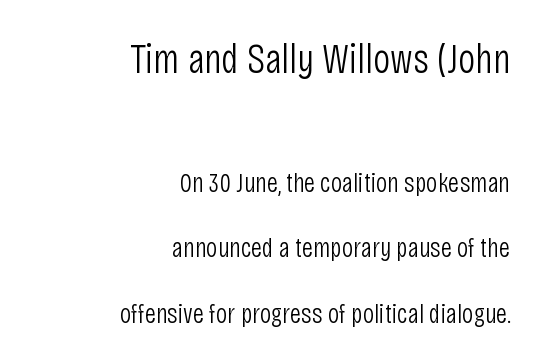
The image shows 42 px light, condensed sans-serif type, upright; set right-aligned, loose line spacing (2.34x), normal letter spacing, not underlined; the first (top) block is 1.5x larger; low stroke contrast and a large x-height.
